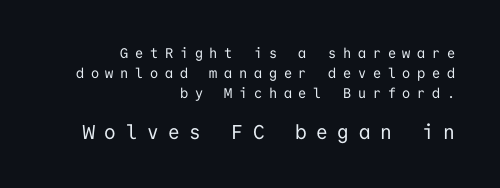
Q: Is the text bold? A: No.
Q: Is the text italic (slanted)? A: No, it is upright.
Q: Is the text underlined? A: No.
Q: How is the paragraph aligned? A: Right-aligned.
Q: Is the spacing between letters normal or unusually wide? A: Unusually wide.
Q: Is the spacing between lines tight, normal or loose? A: Normal.
Q: Which block of text is set in a larger size, the first (top) or the second (bottom)? A: The second (bottom) one.
